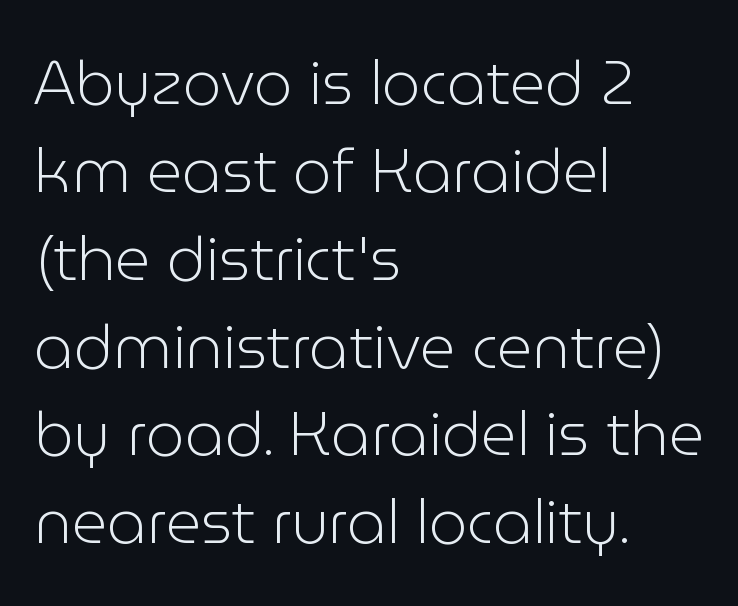
The typeface has the unassuming heft of standard copy or less. The letters stand straight up with perfectly vertical stems. The baseline area is clear. The tracking reads as untouched default to a designer's eye. A typesetter would call this proportional, since set widths differ per character.
